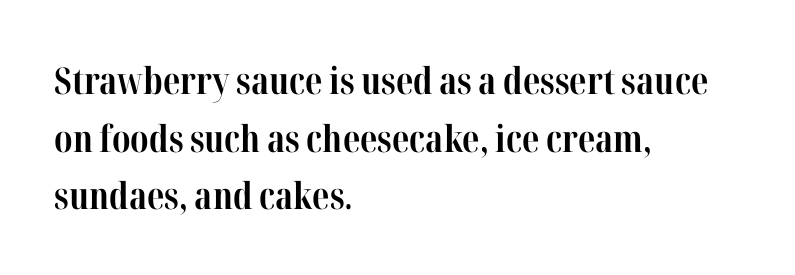
One glance says typical: line gaps are just what's usual. Look at the bottom of the vertical strokes: they flare into serifs here. Is this a fixed-width face? No — the glyphs have proportional, varying widths. Posture: upright roman.
